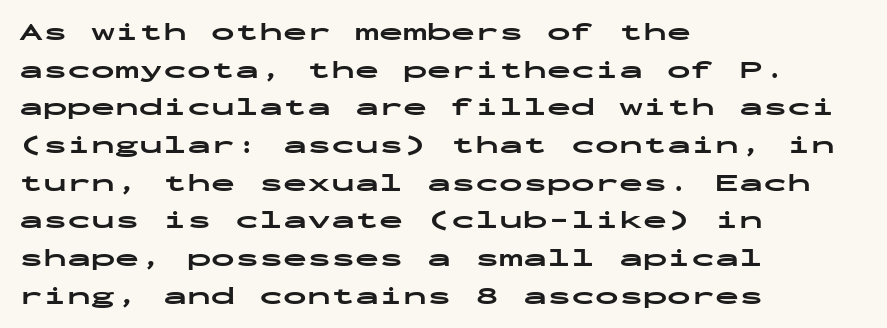
The image shows 24 px bold type, upright; set left-aligned, normal line spacing (1.57x), normal letter spacing, not underlined.
